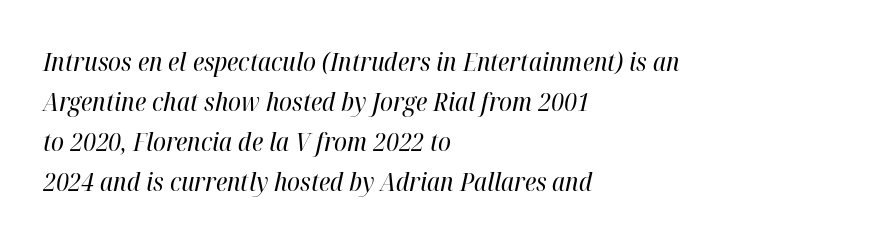
{"italic": "yes", "lean": "right", "slant_degrees": 12, "bold": "no", "underline": "no", "align": "left", "line_spacing": "normal", "line_spacing_ratio": 1.54, "letter_spacing": "normal", "letter_spacing_em": 0.0, "glyph_px": 26}
